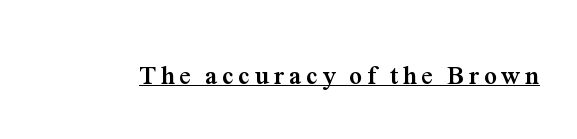
The font's upright variant was chosen for this text. Heavy-handed strokes throughout: this text is bold. Each line of the rendering has a horizontal stroke beneath the glyphs.
